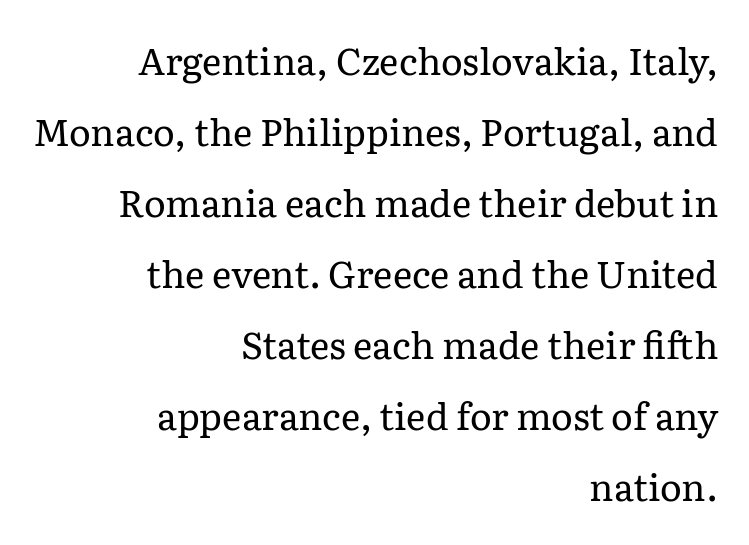
Q: Is the text bold? A: No.
Q: Is the text italic (slanted)? A: No, it is upright.
Q: Is the typeface a serif or a sans-serif typeface? A: Serif.
Q: Is the text underlined? A: No.
Q: How is the paragraph aligned? A: Right-aligned.
Q: Is the spacing between letters normal or unusually wide? A: Normal.
Q: Is the spacing between lines tight, normal or loose? A: Loose.
Q: Width (condensed, normal, or wide)? A: Normal.
Q: Stroke contrast? A: Low.
Q: x-height? A: Medium.
Q: Monospaced? A: No.
